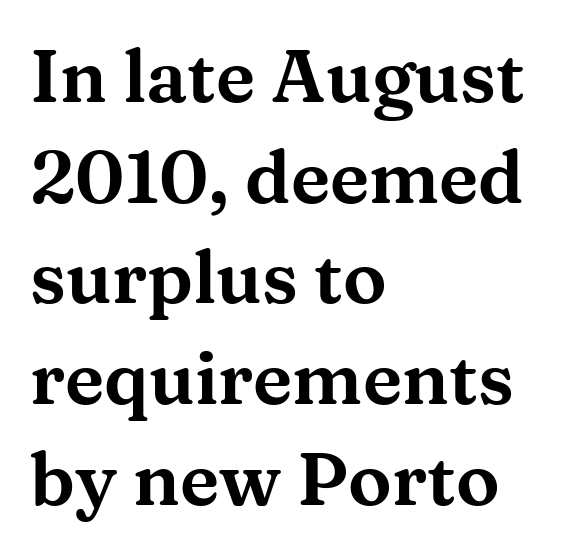
{"serif": "yes", "italic": "no", "width": "wide", "stroke_contrast": "medium", "x_height": "medium", "monospaced": "no", "underline": "no", "align": "left", "line_spacing": "normal", "line_spacing_ratio": 1.38, "letter_spacing": "normal", "letter_spacing_em": 0.0, "glyph_px": 73}
